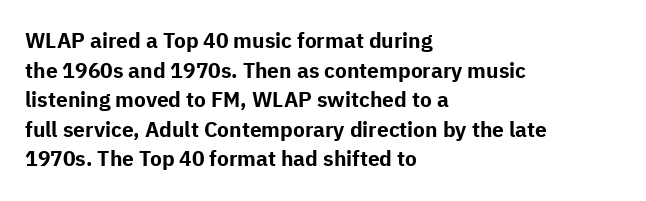
The image shows 21 px bold type, upright; set left-aligned, normal line spacing (1.41x), normal letter spacing, not underlined.
